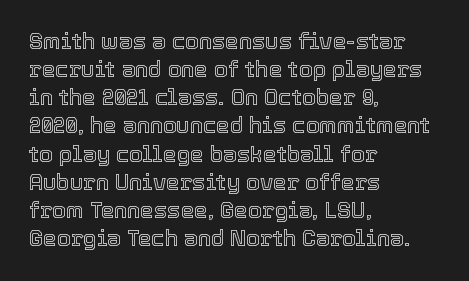
{"italic": "no", "underline": "no", "align": "left", "line_spacing": "normal", "line_spacing_ratio": 1.28, "letter_spacing": "normal", "letter_spacing_em": 0.0, "glyph_px": 22}
